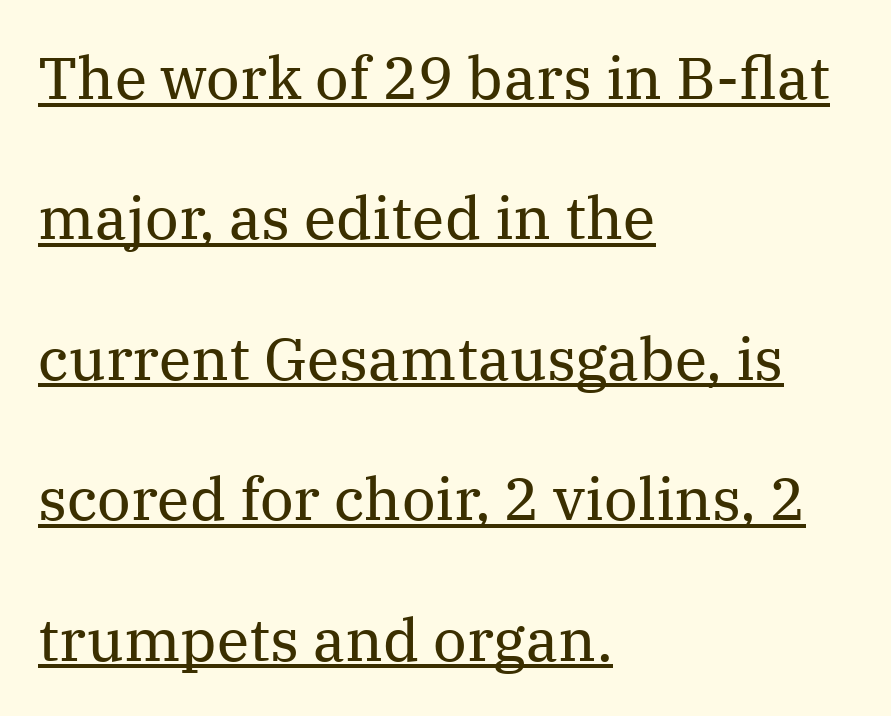
Q: Is the text bold? A: No.
Q: Is the text italic (slanted)? A: No, it is upright.
Q: Is the typeface a serif or a sans-serif typeface? A: Serif.
Q: Is the text underlined? A: Yes.
Q: How is the paragraph aligned? A: Left-aligned.
Q: Is the spacing between letters normal or unusually wide? A: Normal.
Q: Is the spacing between lines tight, normal or loose? A: Loose.
Q: Width (condensed, normal, or wide)? A: Normal.
Q: Stroke contrast? A: Medium.
Q: x-height? A: Medium.
Q: Monospaced? A: No.
